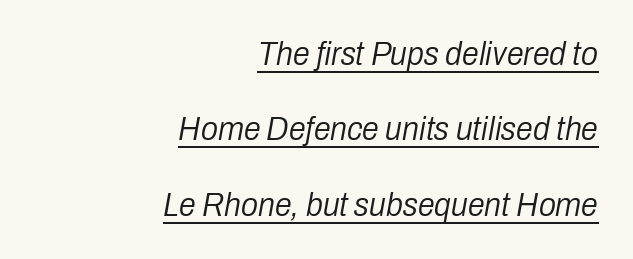
A typesetter would call this proportional, since set widths differ per character. These glyphs show unthickened strokes, regular width or finer. This sample trades compactness for vertical openness between lines. This is underlined copy, the kind a proofreader might mark for attention. You can tell it's italic because the verticals aren't actually vertical. Caption: multi-line text, flush right, ragged left.
